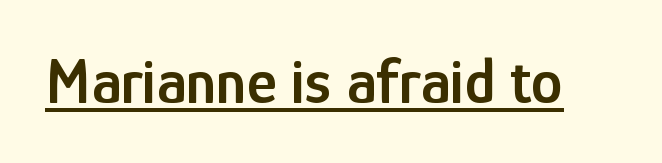
{"serif": "no", "italic": "no", "bold": "semi", "weight": "semibold", "width": "condensed", "stroke_contrast": "low", "x_height": "medium", "monospaced": "no", "underline": "yes", "letter_spacing": "normal", "letter_spacing_em": 0.0, "glyph_px": 64}
